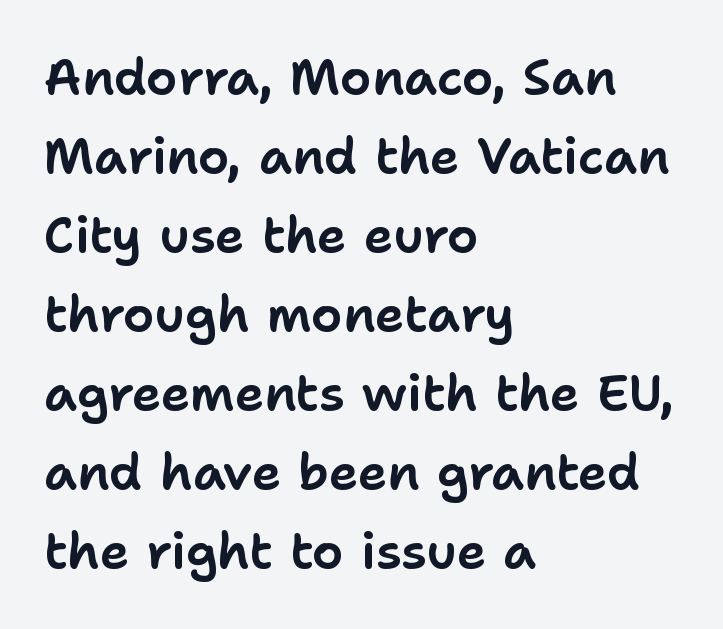
{"serif": "no", "italic": "no", "width": "normal", "stroke_contrast": "low", "x_height": "medium", "monospaced": "no", "underline": "no", "align": "left", "line_spacing": "normal", "line_spacing_ratio": 1.58, "letter_spacing": "normal", "letter_spacing_em": 0.0, "glyph_px": 50}
